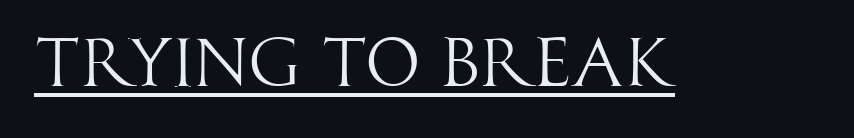
The tracking reads as untouched default to a designer's eye. Characters remain perfectly vertical along every line. The passage shown is not bold in any degree. Note: no serifs on the glyphs. The words here are underlined. This sample has the flowing, uneven cadence of proportional lettering.
